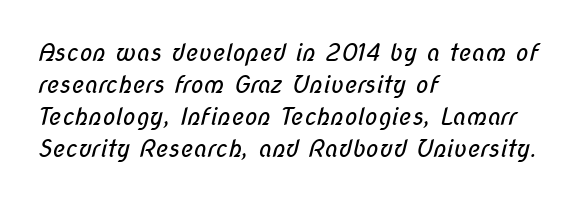
The image shows 24 px text type; set left-aligned, normal line spacing (1.33x), normal letter spacing, not underlined.
